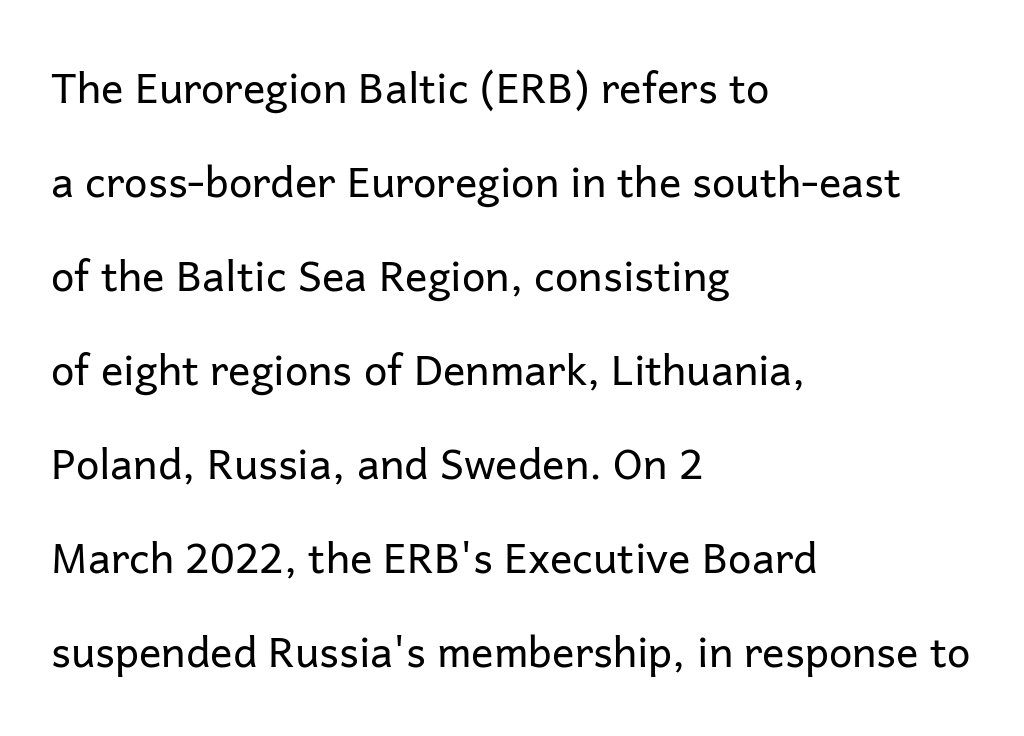
Q: Is the text bold? A: No.
Q: Is the text italic (slanted)? A: No, it is upright.
Q: Is the typeface a serif or a sans-serif typeface? A: Sans-serif.
Q: Is the text underlined? A: No.
Q: How is the paragraph aligned? A: Left-aligned.
Q: Is the spacing between letters normal or unusually wide? A: Normal.
Q: Is the spacing between lines tight, normal or loose? A: Loose.
Q: Width (condensed, normal, or wide)? A: Normal.
Q: Stroke contrast? A: Low.
Q: x-height? A: Medium.
Q: Monospaced? A: No.
